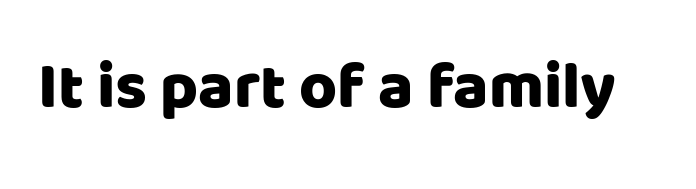
The line texture is even and compact thanks to regular tracking. A typesetter would label this face a sans. The axis of the letterforms is exactly vertical. Nobody drew a line under any word here. The letters advance in unequal steps, a hallmark of proportional type.
